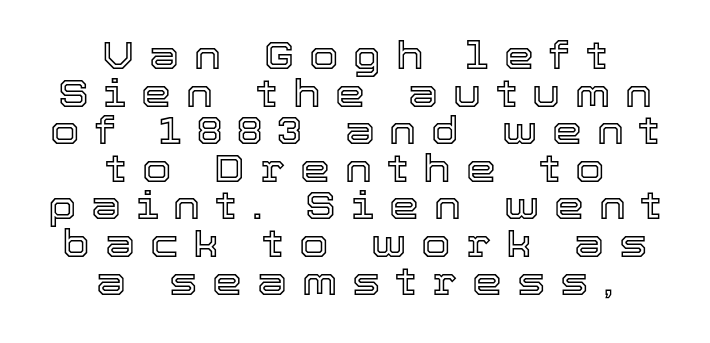
The rag falls on both sides of this text block equally. Check the space under the baseline: it is left empty. Tracking here is generous; glyphs stand well apart from one another. This is the regular roman posture of the typeface. Tightly led — the rows are bunched.
